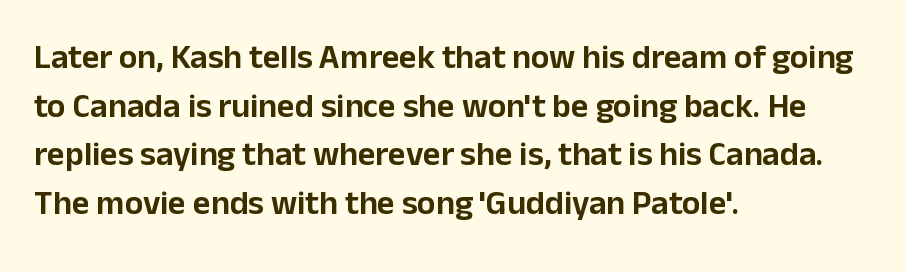
{"serif": "no", "italic": "no", "width": "normal", "stroke_contrast": "low", "x_height": "medium", "monospaced": "no", "underline": "no", "align": "left", "line_spacing": "normal", "line_spacing_ratio": 1.43, "letter_spacing": "normal", "letter_spacing_em": 0.0, "glyph_px": 34}
